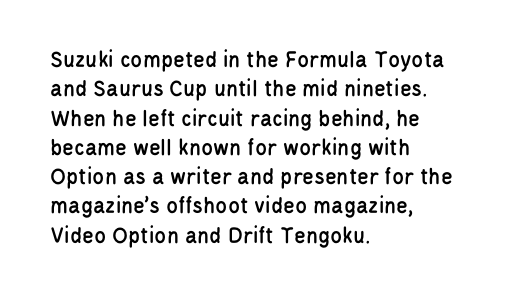
{"italic": "no", "underline": "no", "align": "left", "line_spacing_ratio": 1.22, "letter_spacing": "normal", "letter_spacing_em": 0.0, "glyph_px": 24}
